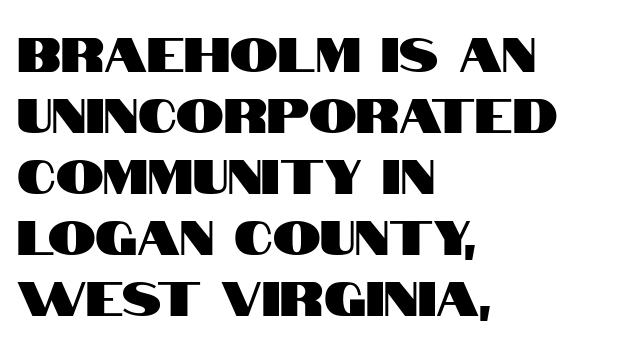
The image shows 48 px condensed sans-serif type, upright; set left-aligned, normal line spacing (1.27x), normal letter spacing, not underlined; high stroke contrast and a large x-height.
